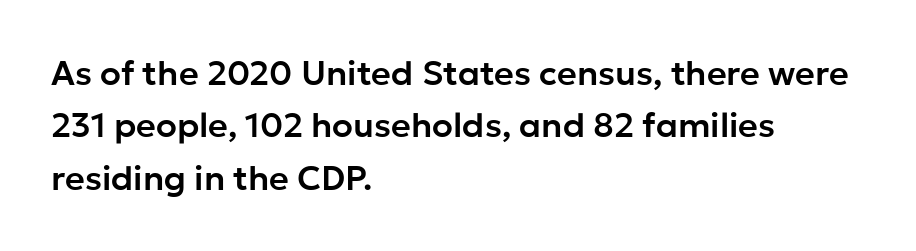
{"serif": "no", "italic": "no", "width": "normal", "stroke_contrast": "low", "x_height": "medium", "monospaced": "no", "underline": "no", "align": "left", "line_spacing": "normal", "line_spacing_ratio": 1.54, "letter_spacing": "normal", "letter_spacing_em": 0.0, "glyph_px": 34}
